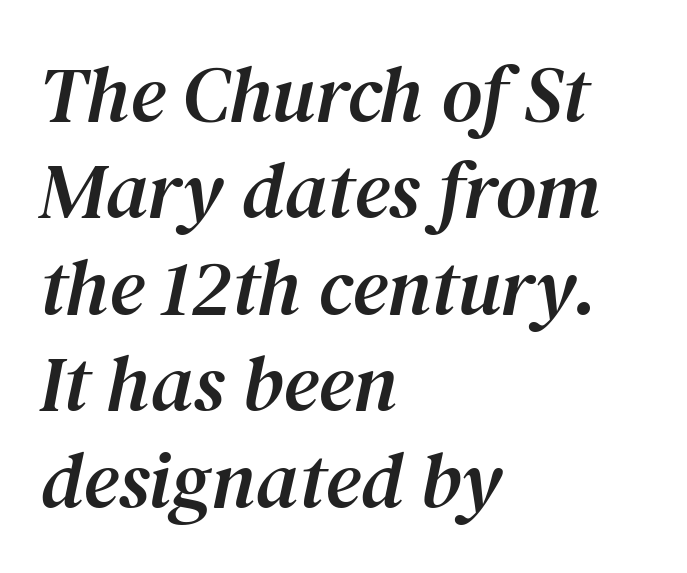
Q: Is the text italic (slanted)? A: Yes, it leans right by about 12 degrees.
Q: Is the typeface a serif or a sans-serif typeface? A: Serif.
Q: Is the text underlined? A: No.
Q: How is the paragraph aligned? A: Left-aligned.
Q: Is the spacing between letters normal or unusually wide? A: Normal.
Q: Width (condensed, normal, or wide)? A: Normal.
Q: Stroke contrast? A: Medium.
Q: x-height? A: Medium.
Q: Monospaced? A: No.
